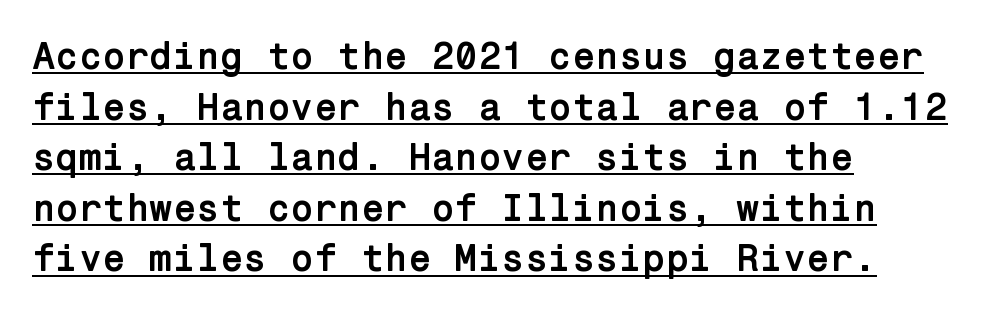
The image shows 38 px semibold sans-serif type, upright; set left-aligned, normal line spacing (1.33x), normal letter spacing, underlined; low stroke contrast and a medium x-height.
